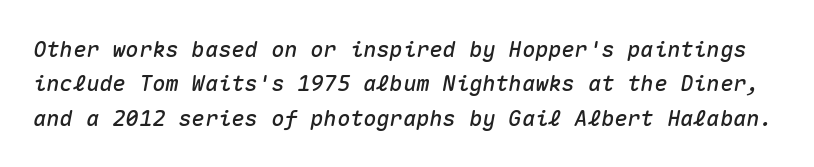
The typography opts for an oblique posture over an upright one. Vertical spacing — default. These lines keep a tight, regular rhythm from letter to letter. Has an underline been added? It has not.
